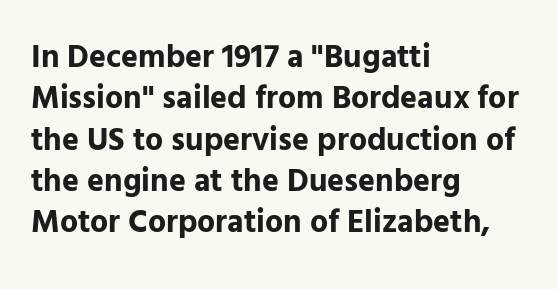
Spacing verdict: proportional, widths tailored to each character. Letter spacing: default. Stroke thickness is high; the sample reads as a true bold. These lines stack with their left ends in a neat column.
